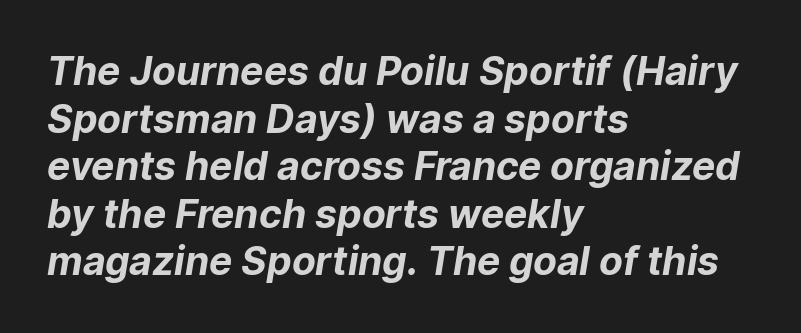
{"serif": "no", "bold": "yes", "weight": "bold", "width": "normal", "stroke_contrast": "low", "x_height": "medium", "monospaced": "no", "underline": "no", "align": "left", "line_spacing_ratio": 1.22, "letter_spacing": "normal", "letter_spacing_em": 0.0, "glyph_px": 39}
